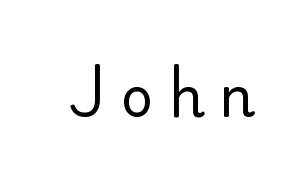
The image shows 56 px regular-weight sans-serif type, upright; set unusually wide letter spacing (+0.26 em), not underlined; low stroke contrast and a small x-height.
